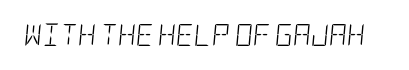
{"italic": "yes", "lean": "right", "slant_degrees": 5, "bold": "no", "underline": "no", "letter_spacing": "normal", "letter_spacing_em": 0.0, "glyph_px": 22}
